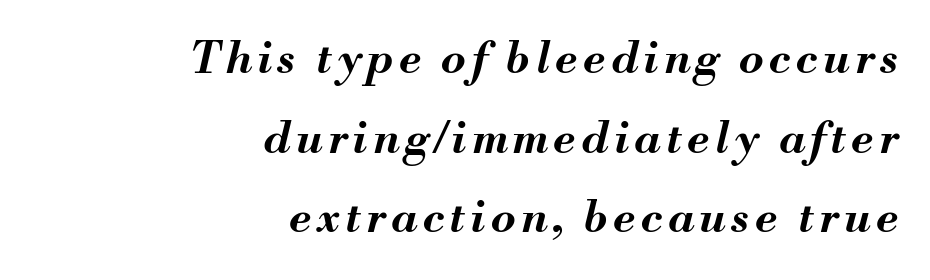
The image shows 44 px bold type, italic (leaning right); set right-aligned, line spacing 1.81x, not underlined; medium stroke contrast and a small x-height.
